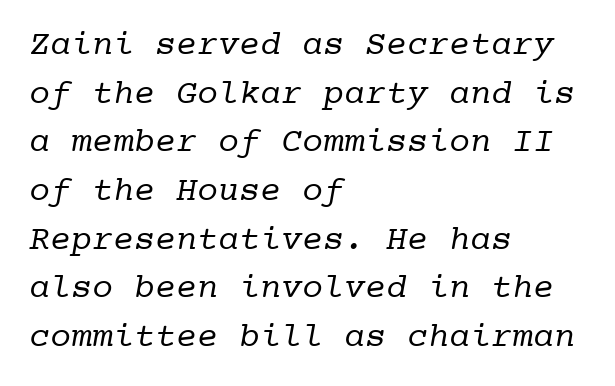
Reading down the block, your eye returns to a fixed left position each line. Small tapered or slab feet sit at the stroke ends, so this counts as serif. Is the stroke heavy? The answer is a plain regular-or-lighter. These lines keep a tight, regular rhythm from letter to letter. The leading is moderate, giving the passage an even texture.
